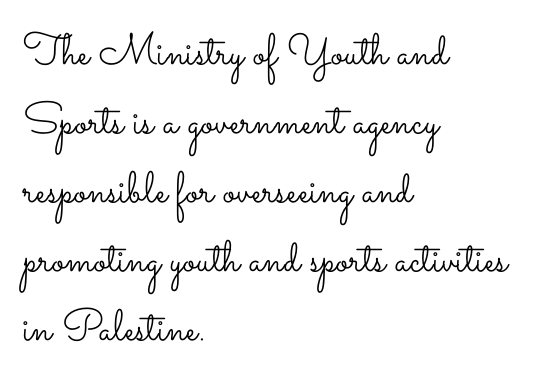
Q: Is the text bold? A: No.
Q: Is the text italic (slanted)? A: Yes.
Q: Is the text underlined? A: No.
Q: How is the paragraph aligned? A: Left-aligned.
Q: Is the spacing between letters normal or unusually wide? A: Normal.
Q: Is the spacing between lines tight, normal or loose? A: Normal.
Q: Width (condensed, normal, or wide)? A: Wide.
Q: Stroke contrast? A: Low.
Q: x-height? A: Small.
Q: Monospaced? A: No.
